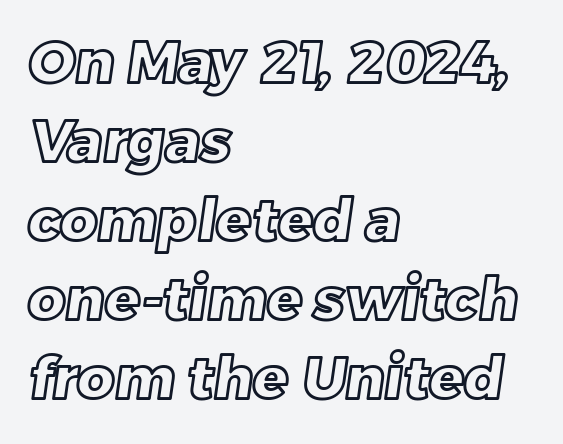
Q: Is the text underlined? A: No.
Q: How is the paragraph aligned? A: Left-aligned.
Q: Is the spacing between letters normal or unusually wide? A: Normal.
Q: Is the spacing between lines tight, normal or loose? A: Normal.
Q: Width (condensed, normal, or wide)? A: Normal.
Q: x-height? A: Large.
Q: Monospaced? A: No.
